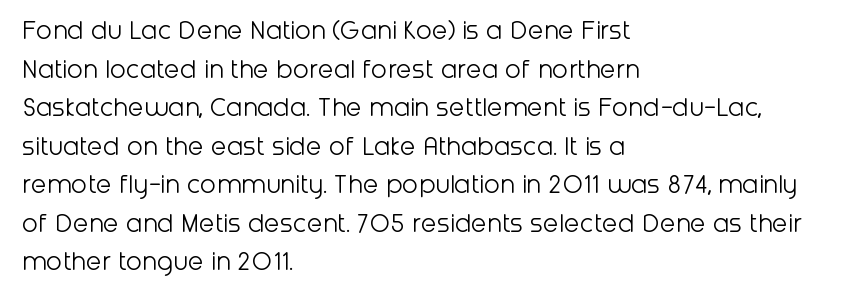
The image shows 29 px light sans-serif type, upright; set left-aligned, normal line spacing (1.33x), normal letter spacing, not underlined; low stroke contrast and a medium x-height.
